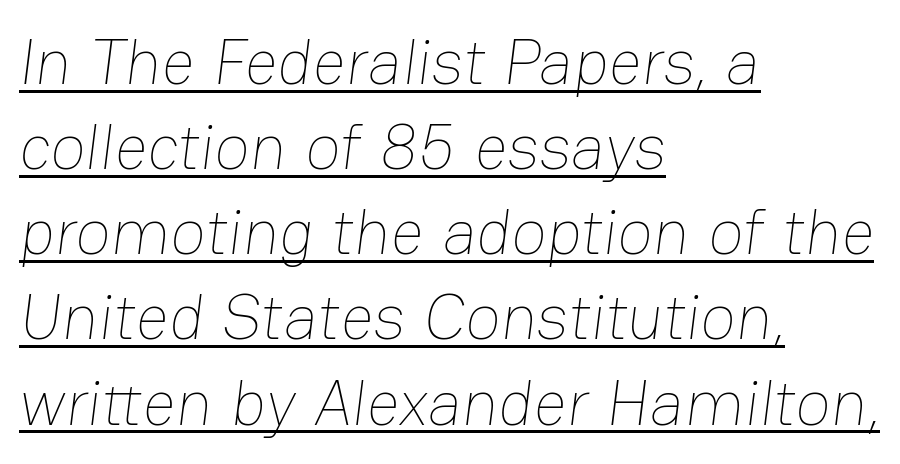
The image shows 65 px thin type; set left-aligned, normal line spacing (1.31x), normal letter spacing, underlined; low stroke contrast and a medium x-height.
